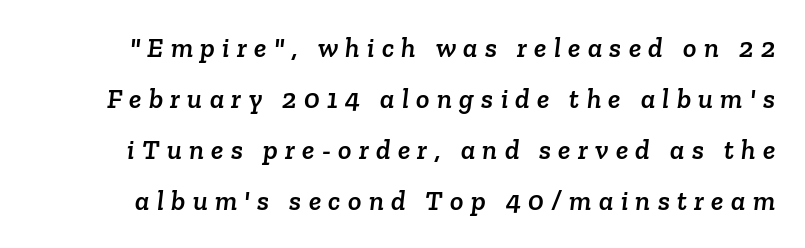
The image shows 28 px serif type; set line spacing 1.82x, unusually wide letter spacing (+0.26 em), not underlined; low stroke contrast and a medium x-height.
